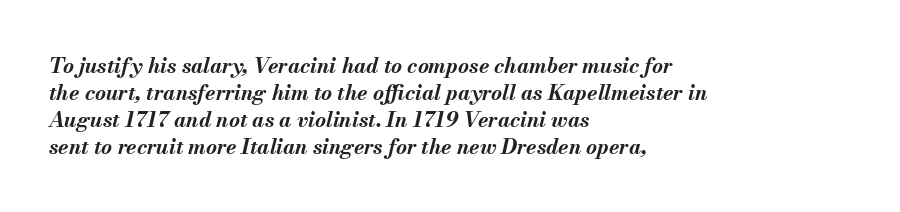
Regular leading. These lines are set flush left with a ragged right edge. It's the slanting kind of type. What stands out about the letter spacing? Nothing — it is the standard amount. Heavy-handed strokes throughout: this text is bold.
